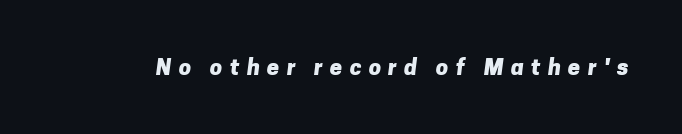
{"bold": "yes", "underline": "no", "letter_spacing": "wide", "letter_spacing_em": 0.33, "glyph_px": 22}
